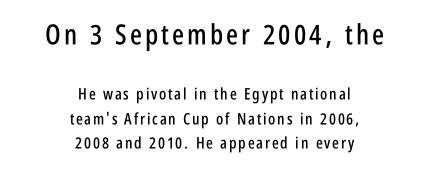
The image shows 28 px condensed sans-serif type, upright; set centered, normal line spacing (1.55x), not underlined; the first (top) block is 1.75x larger; low stroke contrast and a large x-height.
